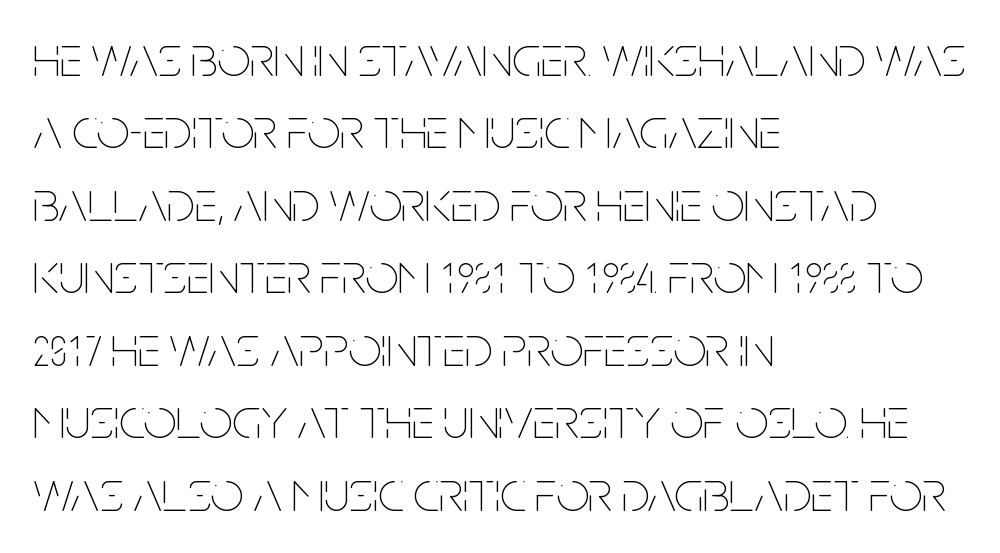
The passage shown is typed in a proportional face where columns would drift. Is this a heavy cut? Hardly; it is regular or lighter. The space between consecutive lines is moderate. The paragraph has a hard left edge and a soft right edge. Each row of text sits above clean, open space.
